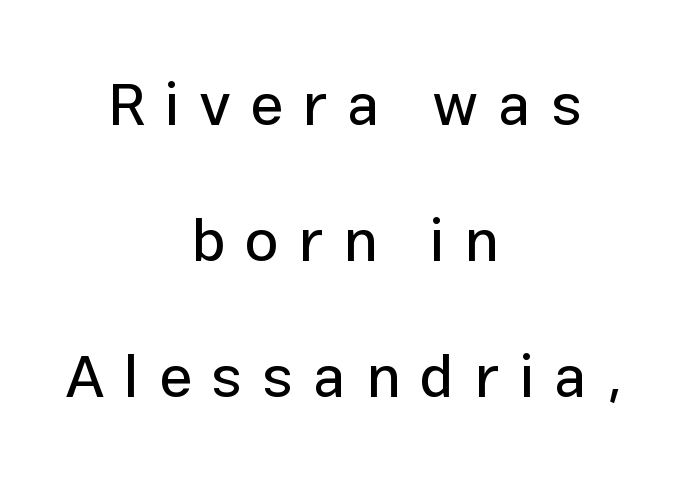
Q: Is the text italic (slanted)? A: No, it is upright.
Q: Is the typeface a serif or a sans-serif typeface? A: Sans-serif.
Q: Is the text underlined? A: No.
Q: How is the paragraph aligned? A: Centered.
Q: Is the spacing between letters normal or unusually wide? A: Unusually wide.
Q: Is the spacing between lines tight, normal or loose? A: Loose.
Q: Width (condensed, normal, or wide)? A: Normal.
Q: Stroke contrast? A: Low.
Q: x-height? A: Medium.
Q: Monospaced? A: No.
